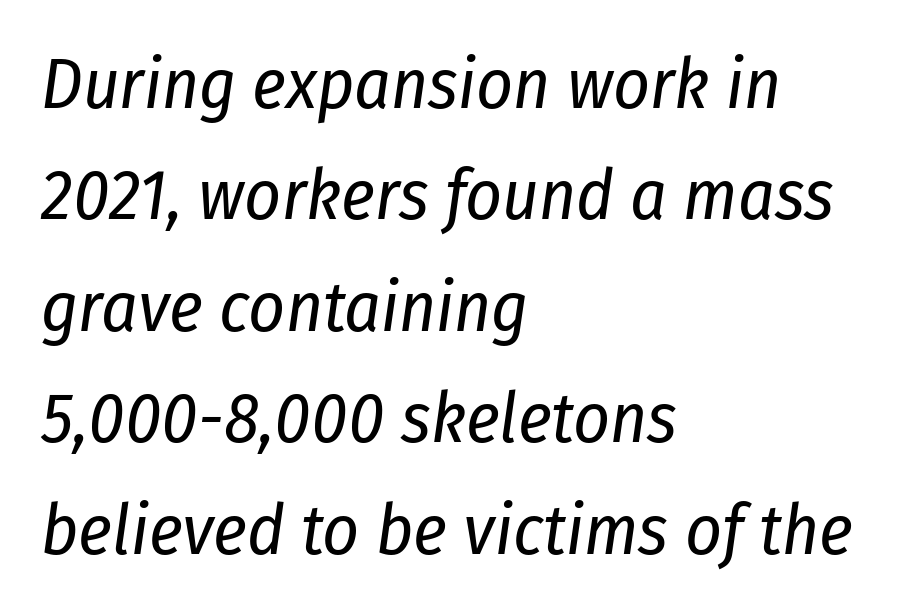
{"italic": "yes", "lean": "right", "slant_degrees": 8, "bold": "no", "weight": "regular", "width": "condensed", "stroke_contrast": "low", "x_height": "medium", "monospaced": "no", "underline": "no", "align": "left", "line_spacing": "normal", "line_spacing_ratio": 1.57, "letter_spacing": "normal", "letter_spacing_em": 0.0, "glyph_px": 71}
